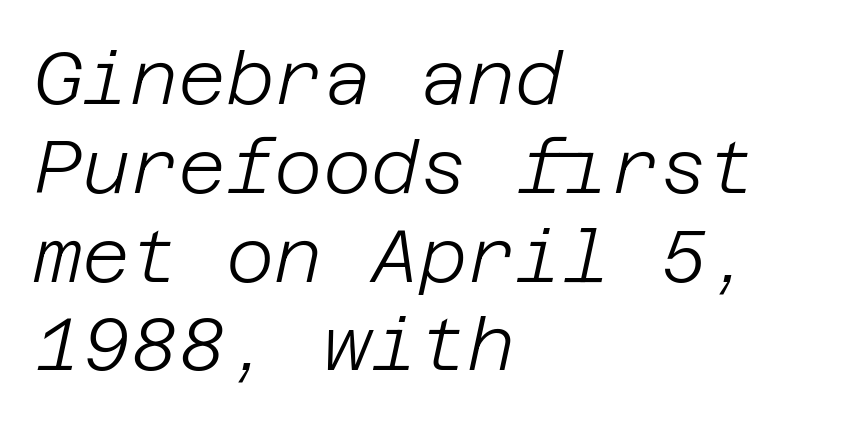
The image shows 74 px light type, italic (leaning right); set left-aligned, line spacing 1.2x, normal letter spacing, not underlined; low stroke contrast and a large x-height.
